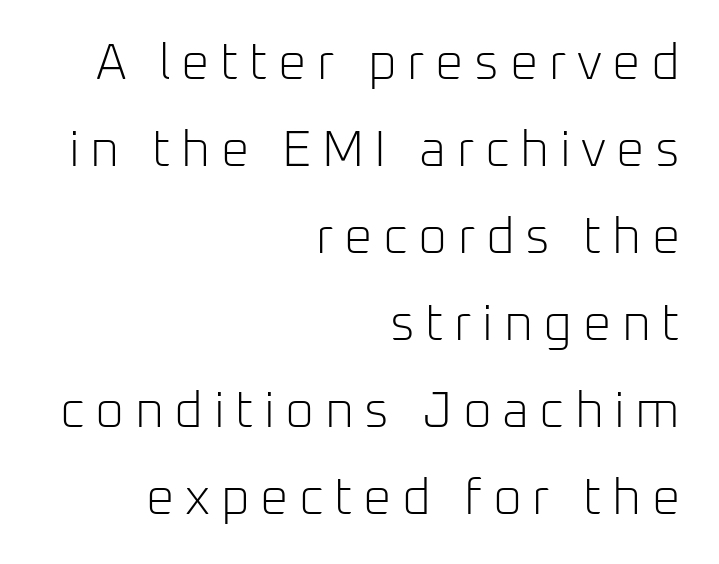
{"serif": "no", "italic": "no", "bold": "no", "weight": "light", "width": "normal", "stroke_contrast": "low", "x_height": "medium", "monospaced": "no", "underline": "no", "align": "right", "line_spacing_ratio": 1.74, "letter_spacing": "wide", "letter_spacing_em": 0.21, "glyph_px": 50}
